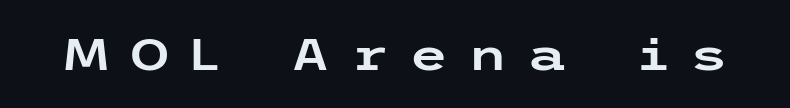
No italicization has been applied; the sample stays upright. Check under the words: just untouched page. These lines have a slow, spaced-out rhythm from letter to letter. This rendering employs a face without finishing strokes, i.e., a sans-serif.
